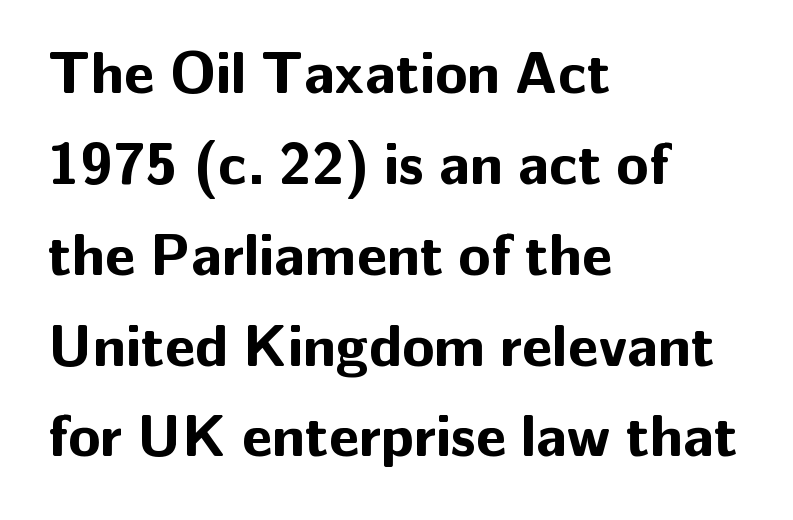
The image shows 59 px bold sans-serif type, upright; set left-aligned, normal line spacing (1.54x), normal letter spacing, not underlined; low stroke contrast and a medium x-height.
